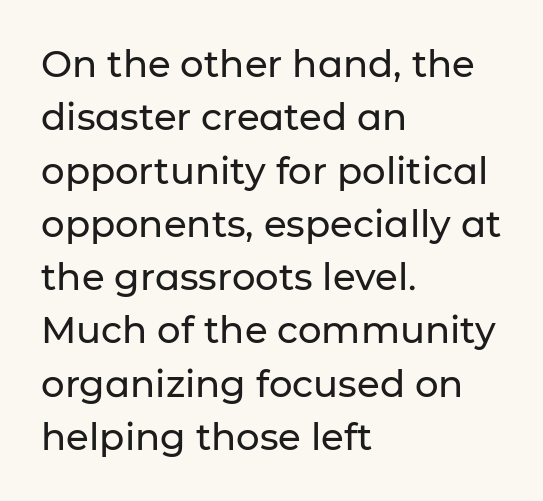
The image shows 37 px sans-serif type, upright; set left-aligned, normal line spacing (1.44x), normal letter spacing, not underlined; low stroke contrast and a medium x-height.
